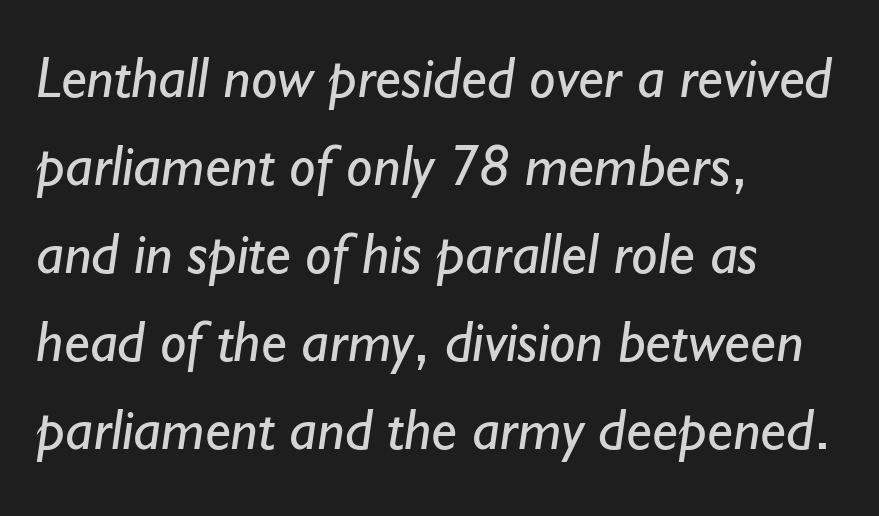
The image shows 59 px regular-weight sans-serif type; set left-aligned, normal line spacing (1.49x), normal letter spacing, not underlined; low stroke contrast and a small x-height.
